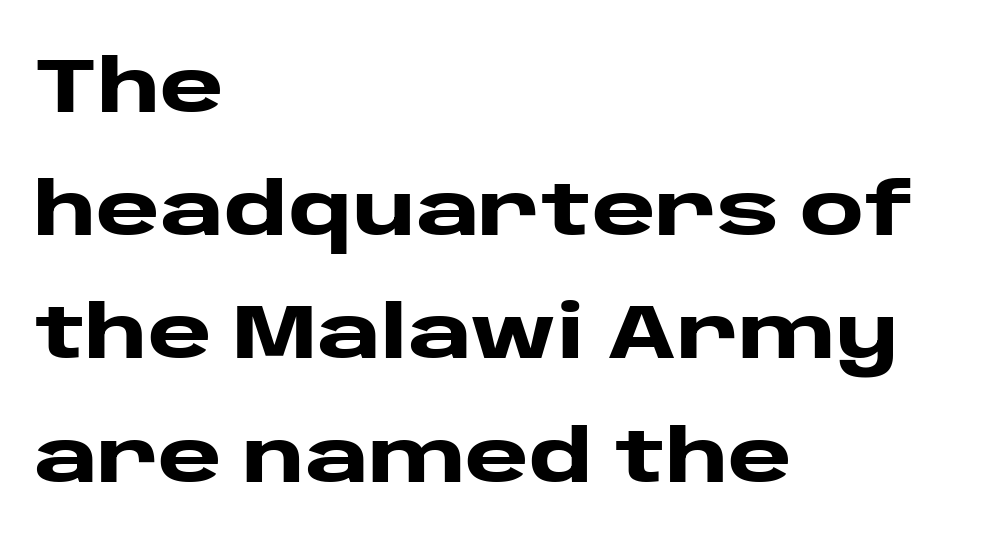
The image shows 77 px heavy, wide sans-serif type, upright; set left-aligned, normal line spacing (1.6x), normal letter spacing, not underlined; low stroke contrast and a large x-height.
